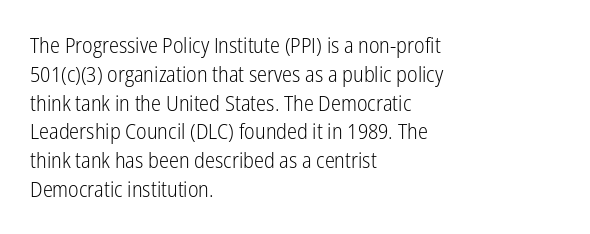
{"italic": "no", "bold": "no", "underline": "no", "align": "left", "line_spacing": "normal", "line_spacing_ratio": 1.37, "letter_spacing": "normal", "letter_spacing_em": 0.0, "glyph_px": 21}
